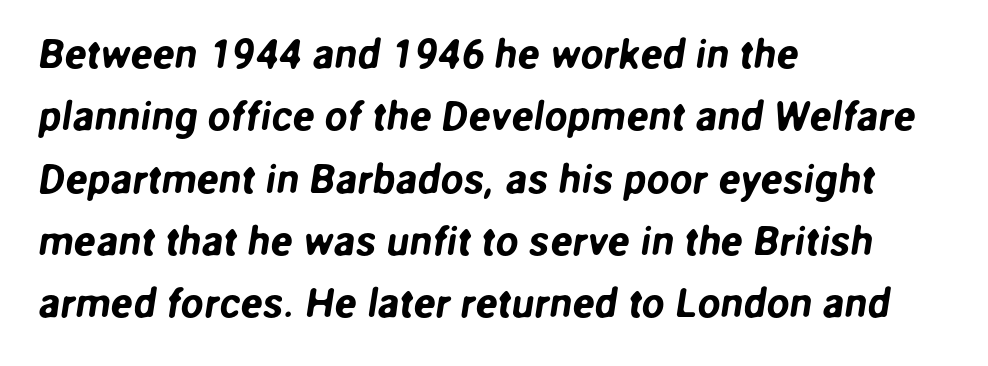
The image shows 41 px sans-serif type; set left-aligned, normal line spacing (1.52x), normal letter spacing, not underlined; low stroke contrast and a medium x-height.
